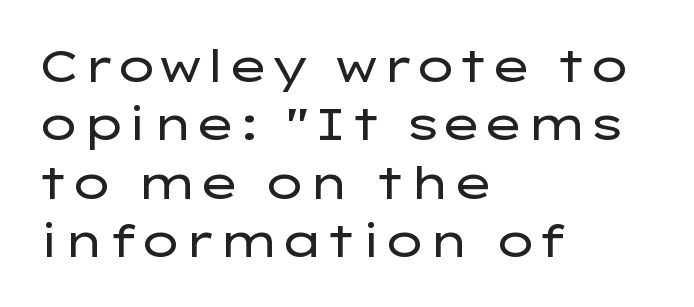
The image shows 45 px regular-weight, wide sans-serif type, upright; set left-aligned, normal line spacing (1.3x), normal letter spacing, not underlined; low stroke contrast and a medium x-height.
